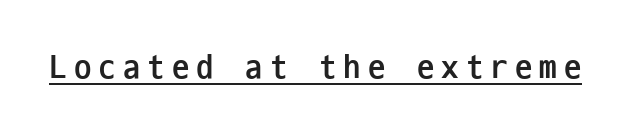
{"serif": "no", "italic": "no", "bold": "yes", "weight": "semibold", "width": "condensed", "stroke_contrast": "low", "x_height": "medium", "monospaced": "yes", "underline": "yes", "letter_spacing": "wide", "letter_spacing_em": 0.2, "glyph_px": 35}
